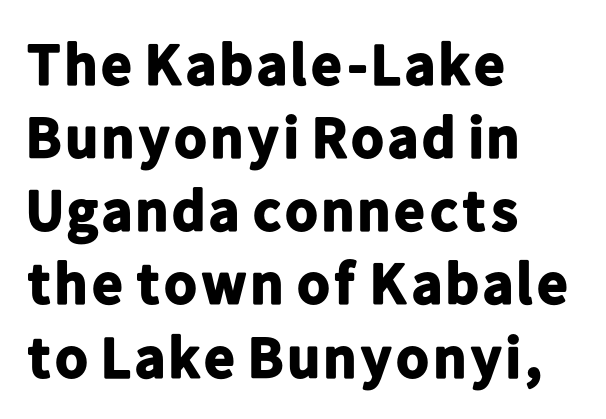
The image shows 59 px bold sans-serif type, upright; set left-aligned, line spacing 1.24x, normal letter spacing, not underlined; low stroke contrast and a medium x-height.
